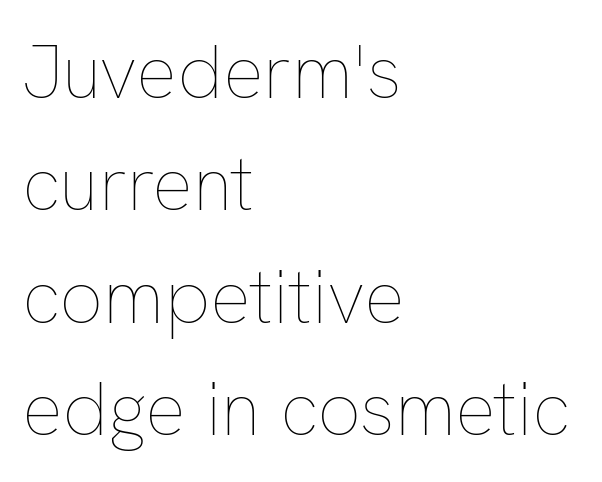
Q: Is the text bold? A: No.
Q: Is the text italic (slanted)? A: No, it is upright.
Q: Is the text underlined? A: No.
Q: How is the paragraph aligned? A: Left-aligned.
Q: Is the spacing between letters normal or unusually wide? A: Normal.
Q: Is the spacing between lines tight, normal or loose? A: Normal.
Q: Width (condensed, normal, or wide)? A: Normal.
Q: Stroke contrast? A: Low.
Q: x-height? A: Medium.
Q: Monospaced? A: No.
